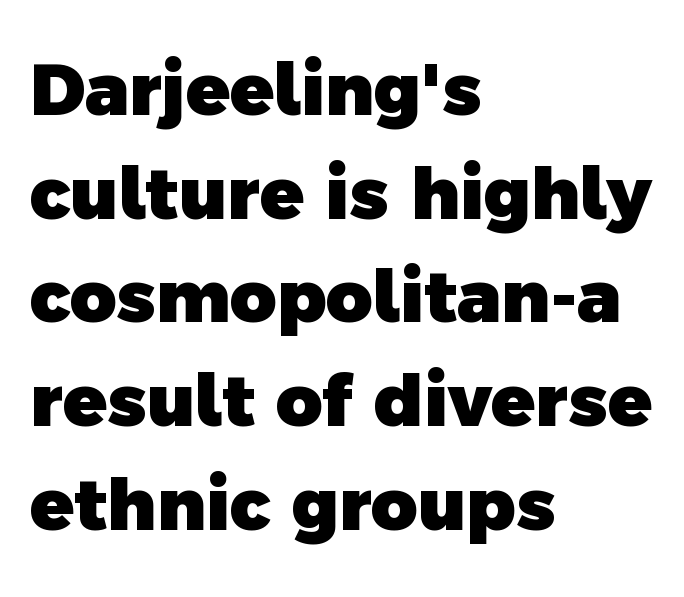
{"serif": "no", "bold": "yes", "weight": "heavy", "width": "normal", "x_height": "medium", "monospaced": "no", "underline": "no", "align": "left", "line_spacing": "normal", "line_spacing_ratio": 1.44, "letter_spacing": "normal", "letter_spacing_em": 0.0, "glyph_px": 72}
